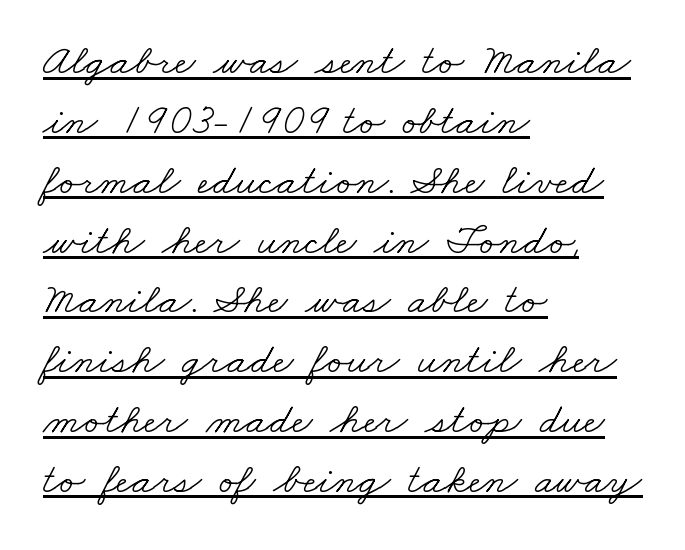
Q: Is the text bold? A: No.
Q: Is the typeface a serif or a sans-serif typeface? A: Serif.
Q: Is the text underlined? A: Yes.
Q: How is the paragraph aligned? A: Left-aligned.
Q: Is the spacing between letters normal or unusually wide? A: Normal.
Q: Is the spacing between lines tight, normal or loose? A: Normal.
Q: Width (condensed, normal, or wide)? A: Wide.
Q: Stroke contrast? A: Low.
Q: x-height? A: Small.
Q: Monospaced? A: No.
